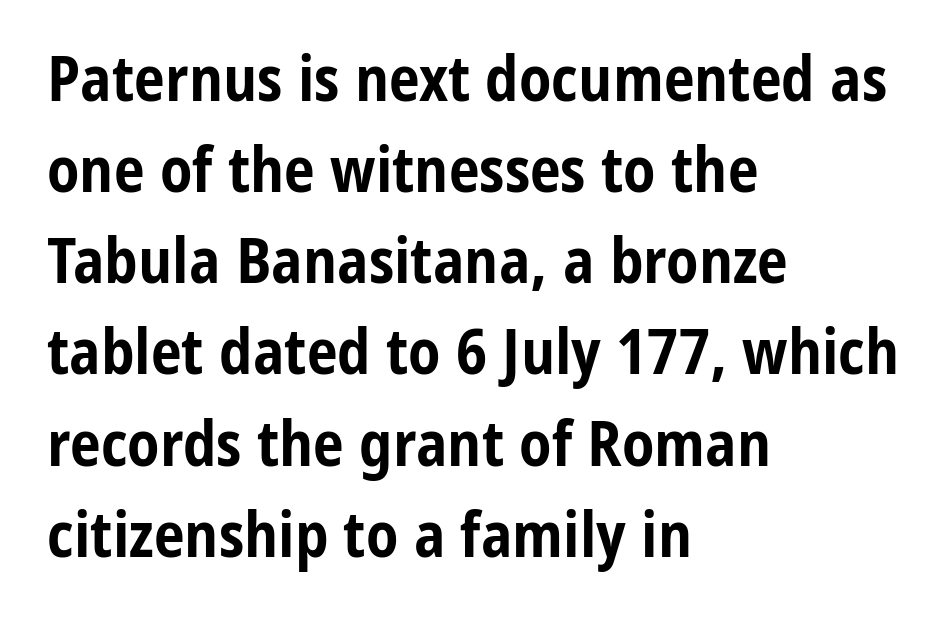
The image shows 62 px bold, condensed sans-serif type, upright; set left-aligned, normal line spacing (1.47x), normal letter spacing, not underlined; low stroke contrast and a medium x-height.
